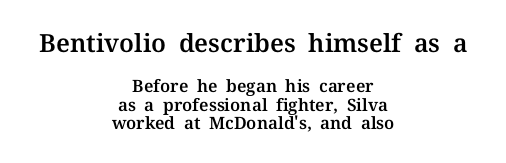
{"italic": "no", "underline": "no", "align": "center", "line_spacing": "tight", "line_spacing_ratio": 1.11, "letter_spacing": "normal", "letter_spacing_em": 0.0, "larger_block": "first", "size_ratio": 1.47, "glyph_px": 25}
